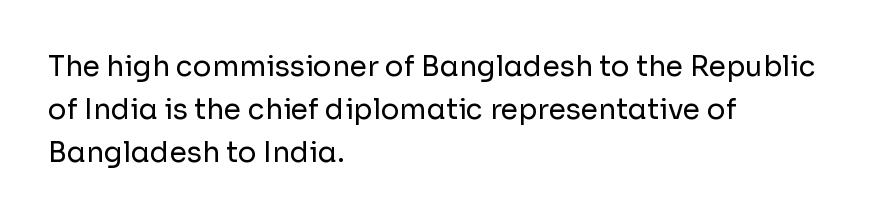
{"serif": "no", "italic": "no", "bold": "no", "weight": "regular", "width": "normal", "stroke_contrast": "low", "x_height": "medium", "monospaced": "no", "underline": "no", "align": "left", "line_spacing": "normal", "line_spacing_ratio": 1.54, "letter_spacing": "normal", "letter_spacing_em": 0.0, "glyph_px": 28}
